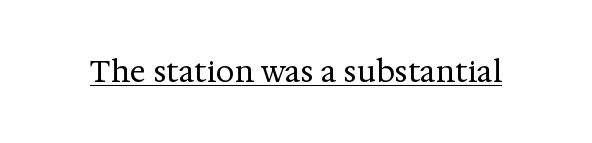
The image shows 30 px regular-weight serif type, upright; set normal letter spacing, underlined; medium stroke contrast and a medium x-height.
